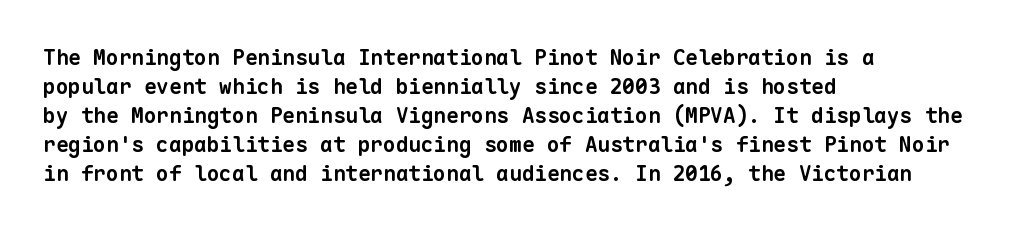
A clean baseline with only descenders dipping below it. The sample has been set heavy, in full bold. Evenly set lines give the paragraph a standard silhouette. This rendering leaves character spacing at its baseline value. Notice how the passage keeps a crisp vertical edge on the left only.
